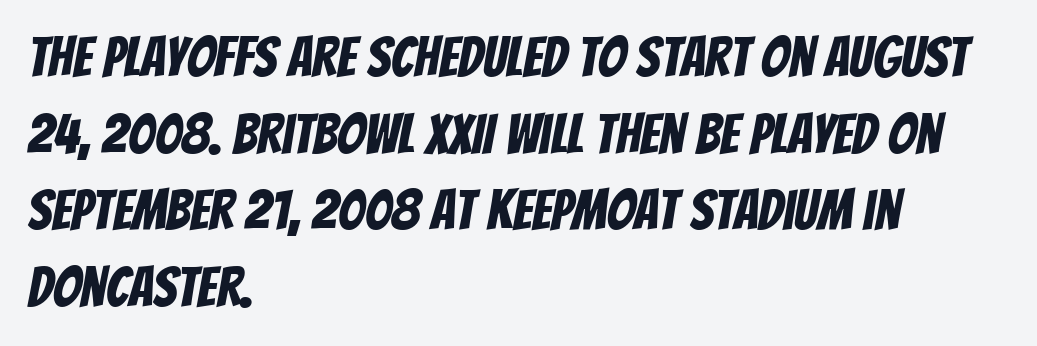
Anything drawn beneath the words? Only blank space. Look at the tracking — it's just the regular setting, nothing added. The lines sit at an ordinary, default distance from one another. Type style note: lacks serifs. One-word summary of the alignment: left. Proportional: the letters do not fall into vertical columns.
